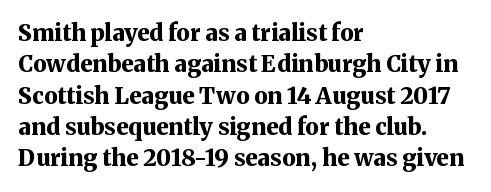
Q: Is the text bold? A: Yes.
Q: Is the text italic (slanted)? A: No, it is upright.
Q: Is the text underlined? A: No.
Q: How is the paragraph aligned? A: Left-aligned.
Q: Is the spacing between letters normal or unusually wide? A: Normal.
Q: Is the spacing between lines tight, normal or loose? A: Normal.
